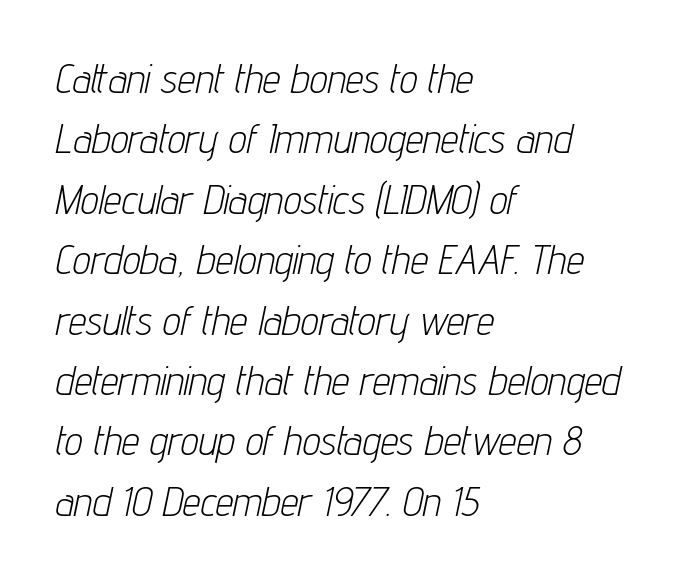
The image shows 40 px light, condensed type, italic (leaning right); set left-aligned, normal line spacing (1.51x), normal letter spacing, not underlined; low stroke contrast and a medium x-height.
